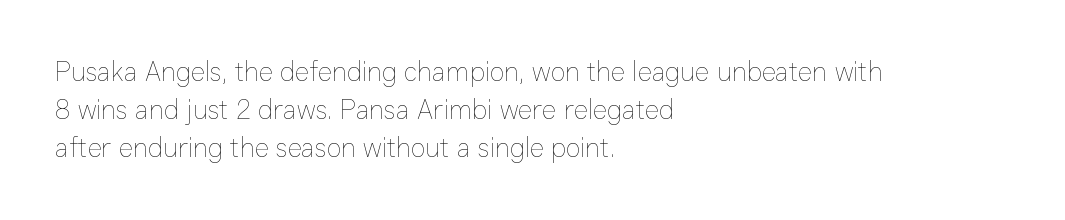
{"italic": "no", "bold": "no", "underline": "no", "align": "left", "line_spacing": "normal", "line_spacing_ratio": 1.4, "letter_spacing": "normal", "letter_spacing_em": 0.0, "glyph_px": 27}
